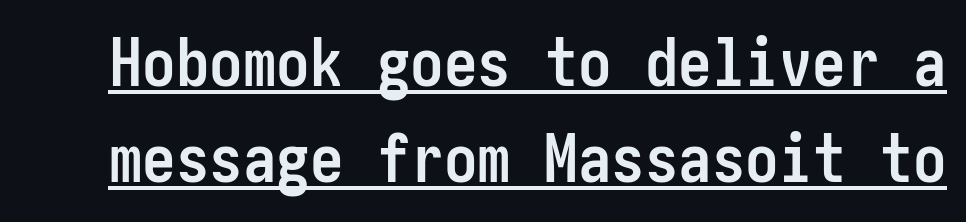
{"serif": "no", "italic": "no", "bold": "yes", "weight": "semibold", "width": "condensed", "stroke_contrast": "low", "x_height": "medium", "underline": "yes", "line_spacing": "normal", "line_spacing_ratio": 1.44, "letter_spacing": "normal", "letter_spacing_em": 0.0, "glyph_px": 67}
